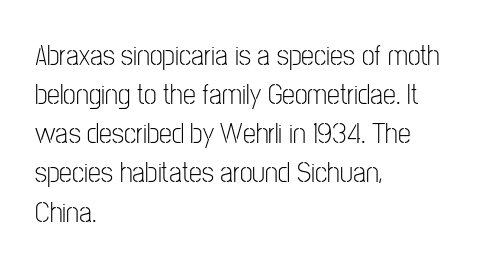
The image shows 29 px light, condensed sans-serif type, upright; set left-aligned, normal line spacing (1.35x), normal letter spacing, not underlined; low stroke contrast and a medium x-height.
